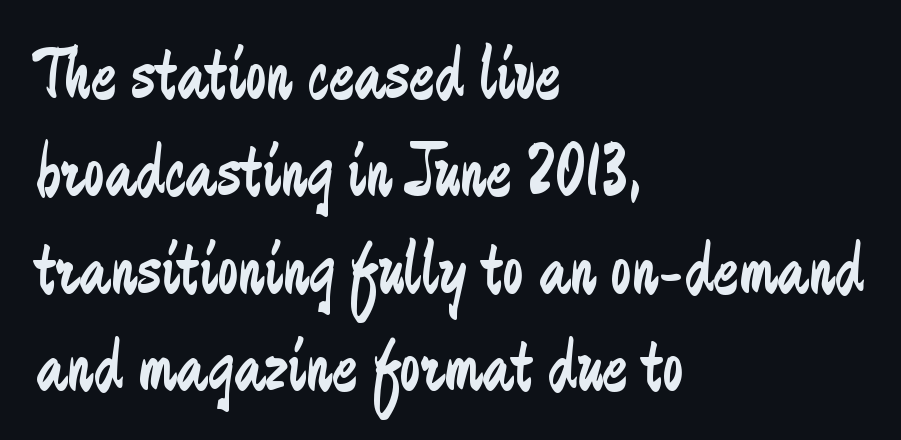
The image shows 75 px regular-weight, condensed sans-serif type; set left-aligned, normal line spacing (1.3x), normal letter spacing, not underlined; low stroke contrast and a medium x-height.
